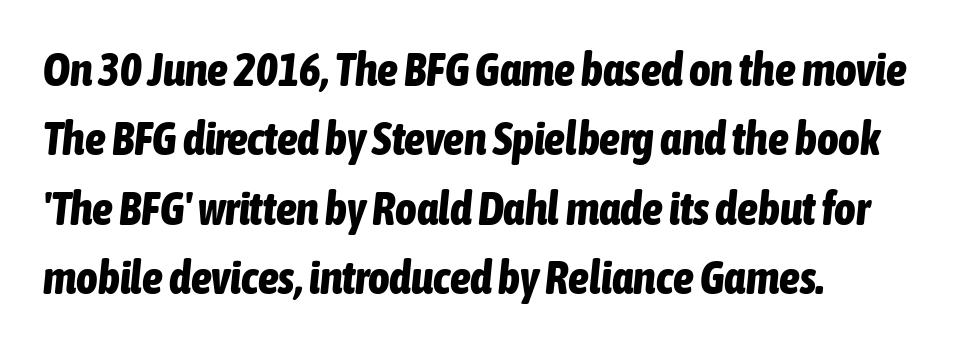
Q: Is the text bold? A: Yes.
Q: Is the text italic (slanted)? A: Yes, it leans right by about 6 degrees.
Q: Is the text underlined? A: No.
Q: How is the paragraph aligned? A: Left-aligned.
Q: Is the spacing between letters normal or unusually wide? A: Normal.
Q: Is the spacing between lines tight, normal or loose? A: Normal.
Q: Width (condensed, normal, or wide)? A: Condensed.
Q: Stroke contrast? A: Low.
Q: x-height? A: Medium.
Q: Monospaced? A: No.
